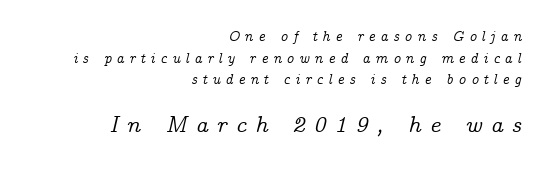
The image shows 23 px text type, italic (leaning right); set right-aligned, normal line spacing (1.55x), unusually wide letter spacing (+0.36 em), not underlined; the second (bottom) block is 1.64x larger.
